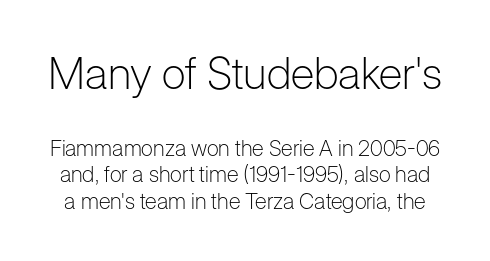
{"serif": "no", "italic": "no", "bold": "no", "weight": "light", "width": "normal", "stroke_contrast": "low", "x_height": "medium", "monospaced": "no", "underline": "no", "line_spacing_ratio": 1.2, "letter_spacing": "normal", "letter_spacing_em": 0.0, "larger_block": "first", "size_ratio": 2.0, "glyph_px": 44}
